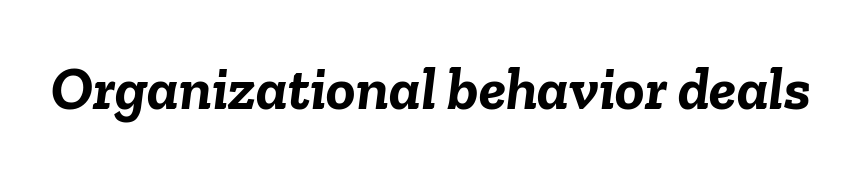
The image shows 61 px semibold type, italic (leaning right); set normal letter spacing, not underlined; low stroke contrast and a medium x-height.
